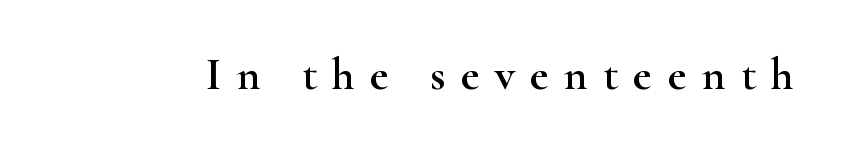
Think of a printed novel: that variable character pitch is what you see here. The specimen reads as upright at a glance. Plain, unruled lines of type. Small tapered or slab feet sit at the stroke ends, so this counts as serif. Caption: expanded tracking, letters set apart.
